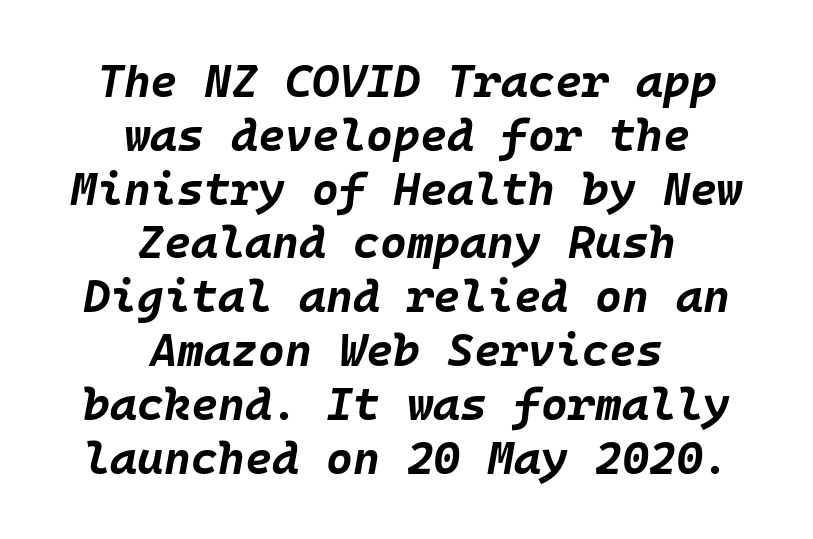
You could count columns in this text — the font is strictly monospaced. The letterforms sit shoulder to shoulder at normal distance. Teacher's note: observe the equal gaps on both sides — that is centered alignment. Heavy-handed strokes throughout: this text is bold. The passage shown is not underscored anywhere.
